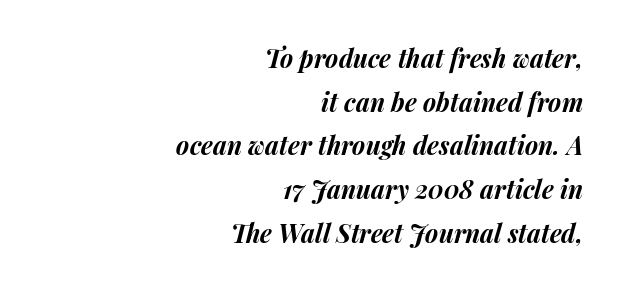
Q: Is the text bold? A: Yes.
Q: Is the text italic (slanted)? A: Yes, it leans right by about 14 degrees.
Q: Is the text underlined? A: No.
Q: How is the paragraph aligned? A: Right-aligned.
Q: Is the spacing between letters normal or unusually wide? A: Normal.
